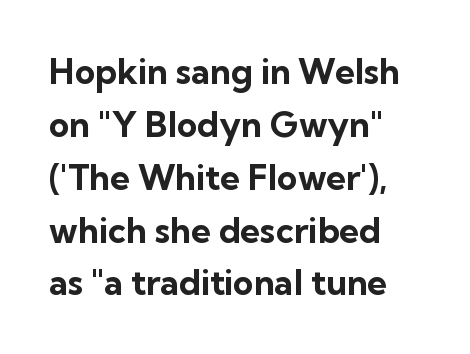
Q: Is the text bold? A: Yes.
Q: Is the text italic (slanted)? A: No, it is upright.
Q: Is the typeface a serif or a sans-serif typeface? A: Sans-serif.
Q: Is the text underlined? A: No.
Q: How is the paragraph aligned? A: Left-aligned.
Q: Is the spacing between letters normal or unusually wide? A: Normal.
Q: Is the spacing between lines tight, normal or loose? A: Normal.
Q: Width (condensed, normal, or wide)? A: Normal.
Q: Stroke contrast? A: Low.
Q: x-height? A: Medium.
Q: Monospaced? A: No.
